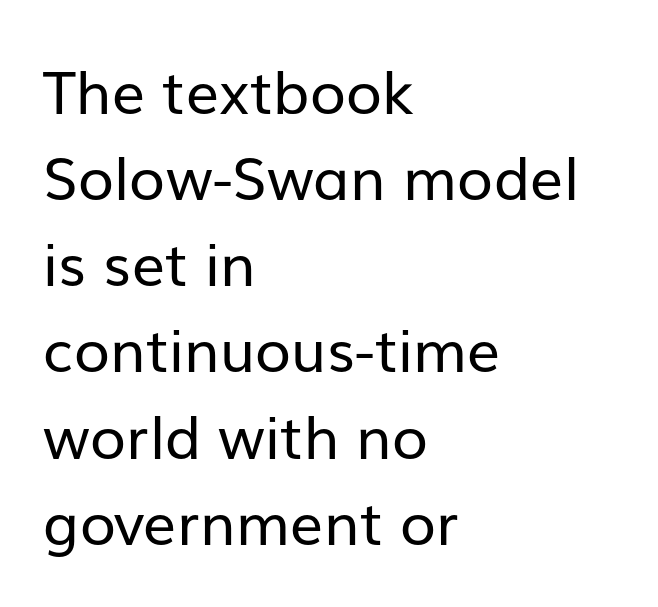
The image shows 59 px regular-weight sans-serif type, upright; set left-aligned, normal line spacing (1.46x), normal letter spacing, not underlined; low stroke contrast and a medium x-height.
